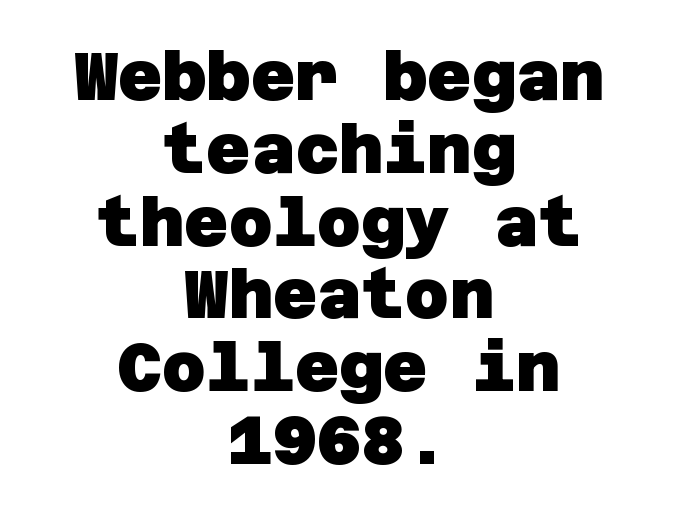
Notice how descenders almost collide with the ascenders below — that's tight leading. Typographically, this falls in the sans-serif category. Descender tails drop into unmarked territory. Centered paragraph, ragged on both sides. Words appear dense and cohesive because spacing is normal. Students, this is bold: see how much ink each stroke carries.
